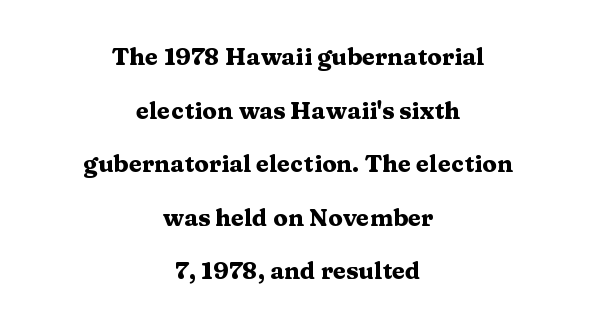
Set as a true bold cut, around the 700 mark. Quick note: interline space is abundant. Glance below the letters and you will spot only blank space. Observe the ordinary spacing: letters are neighbours, not strangers. A student would call this center alignment; a typographer would say set centered.
